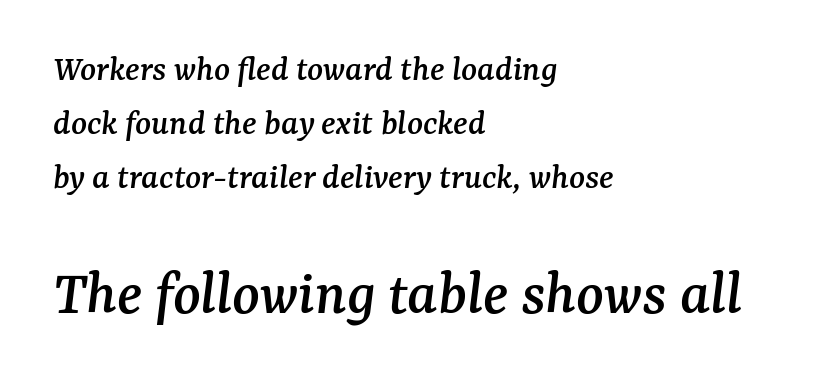
{"serif": "yes", "italic": "yes", "lean": "right", "slant_degrees": 7, "width": "normal", "stroke_contrast": "medium", "x_height": "medium", "monospaced": "no", "underline": "no", "align": "left", "line_spacing": "normal", "line_spacing_ratio": 1.46, "letter_spacing": "normal", "letter_spacing_em": 0.0, "larger_block": "second", "size_ratio": 1.73, "glyph_px": 64}
